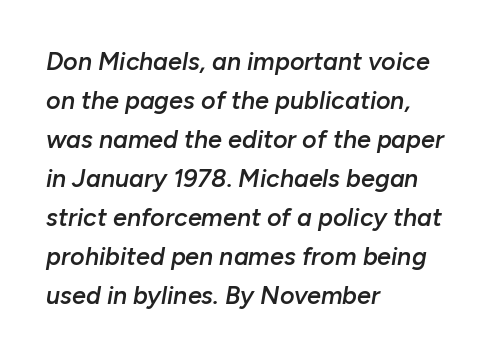
An italicized treatment has been applied to the whole sample. Vertically, the passage feels balanced, rows spaced as you'd expect. These lines are set flush left with a ragged right edge. Notice the strokes are somewhat thickened but not fully heavy: this is a semibold. The line texture is even and compact thanks to regular tracking. Honestly, there is no underline to notice here at all.
